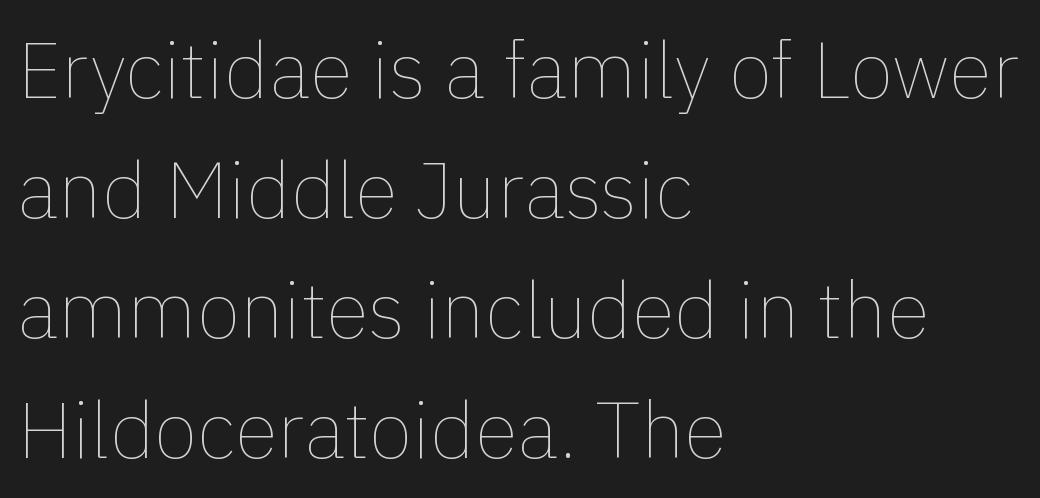
Is this a fixed-width face? No — the glyphs have proportional, varying widths. Ordinary non-slanted type is in use. Default kerning and tracking; the words read as compact shapes. Clear beneath every line of the passage. Each stroke keeps to a modest, everyday thickness or less. A classic flush-left, rag-right setting is used for this passage.
